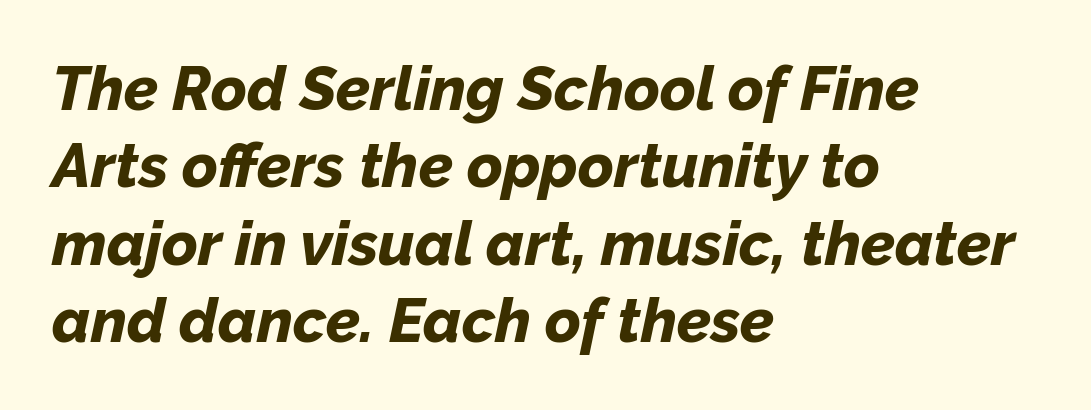
The line texture is even and compact thanks to regular tracking. A normal amount of white space separates one row of letters from the next. Is the block centered? No — it sits flush against the left margin. The specimen omits any rule beneath the text block's lines. Think of a printed novel: that variable character pitch is what you see here.
